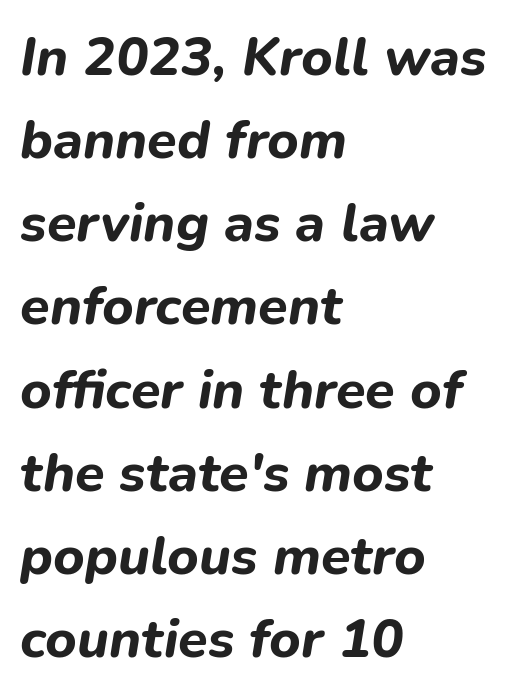
Each word holds together tightly as a unit, with standard inter-letter gaps. Horizontal alignment here is leftward, the default for most running prose. You'd pick this weight for a headline — it's a proper bold. The axis of the letterforms is tilted away from vertical. Looks like regular typesetting: each glyph gets only the width it needs. Underline: absent.
